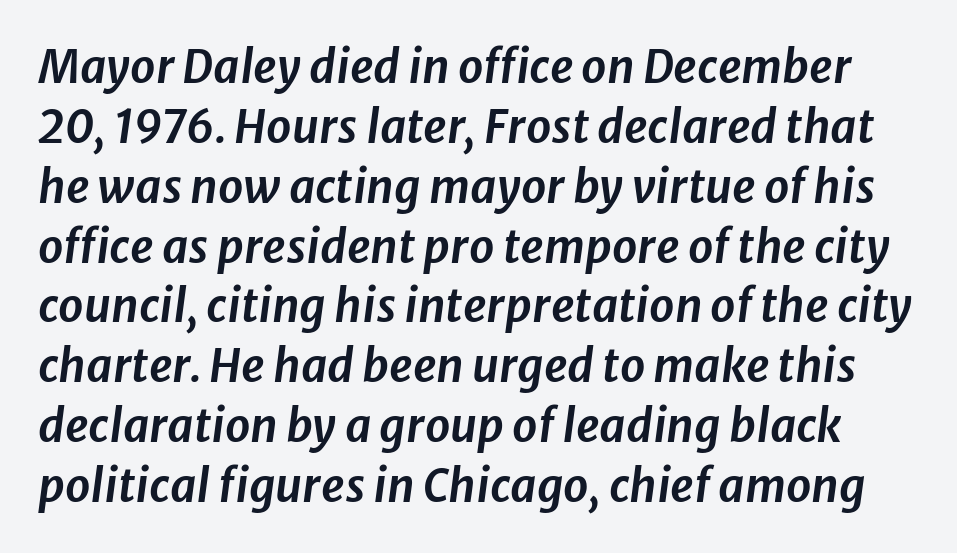
{"italic": "yes", "lean": "right", "slant_degrees": 8, "width": "normal", "stroke_contrast": "low", "x_height": "medium", "monospaced": "no", "underline": "no", "line_spacing": "normal", "line_spacing_ratio": 1.33, "letter_spacing": "normal", "letter_spacing_em": 0.0, "glyph_px": 45}
